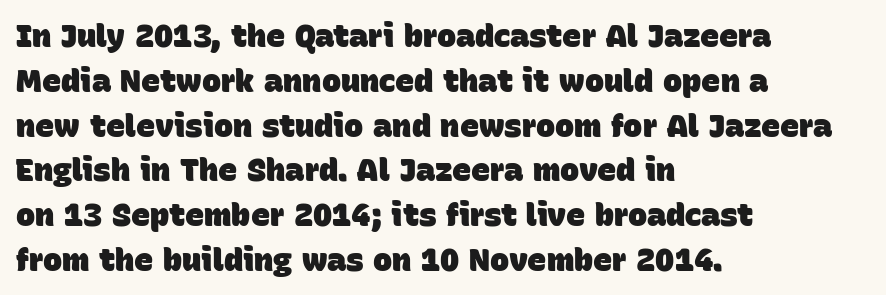
{"serif": "no", "bold": "yes", "weight": "heavy", "width": "normal", "stroke_contrast": "low", "x_height": "large", "monospaced": "no", "underline": "no", "align": "left", "line_spacing": "normal", "line_spacing_ratio": 1.4, "letter_spacing": "normal", "letter_spacing_em": 0.0, "glyph_px": 32}
